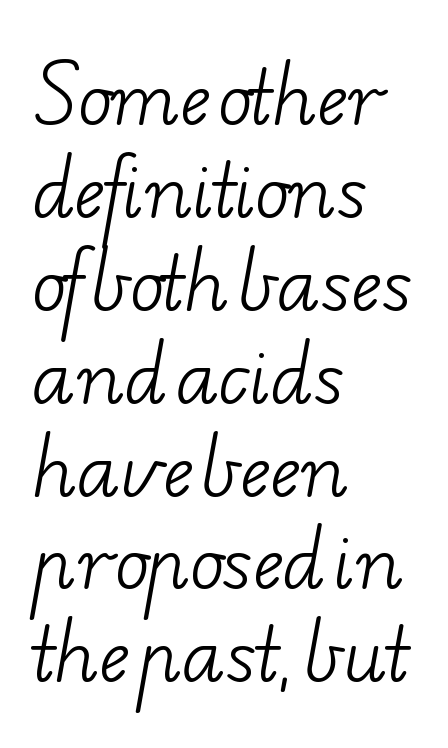
{"serif": "yes", "bold": "no", "weight": "light", "width": "wide", "stroke_contrast": "low", "x_height": "small", "monospaced": "no", "underline": "no", "align": "left", "line_spacing": "normal", "line_spacing_ratio": 1.29, "letter_spacing": "normal", "letter_spacing_em": 0.0, "glyph_px": 72}
